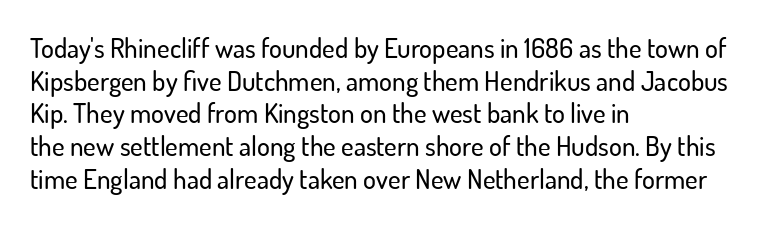
{"italic": "no", "underline": "no", "align": "left", "line_spacing_ratio": 1.21, "letter_spacing": "normal", "letter_spacing_em": 0.0, "glyph_px": 27}
